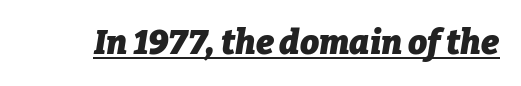
Nothing unusual about the tracking: characters are spaced as the font intends. The rendering uses natural spacing where letterforms have individual widths. Set as a true bold cut, around the 700 mark. It's the slanting kind of type. These characters rest on top of a visible drawn line.
